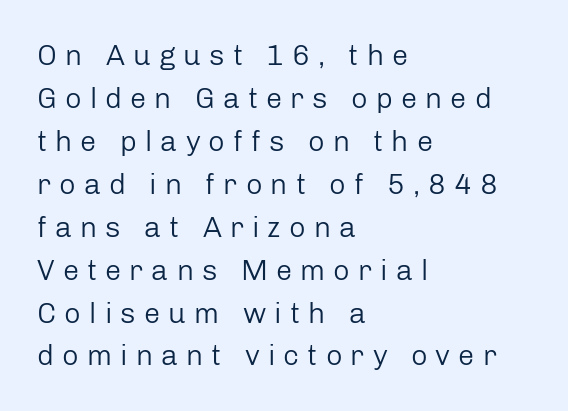
The passage shown is typeset with a sans-serif family. These glyphs show unthickened strokes, regular width or finer. Notice how the passage keeps a crisp vertical edge on the left only. Quick note: not italic, upright. Words appear elongated and porous because spacing is wide.
